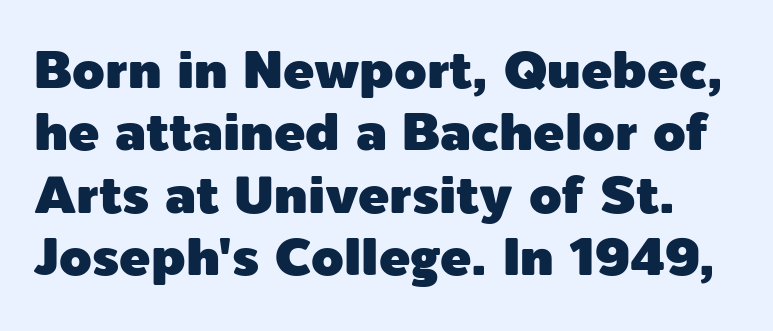
{"serif": "no", "italic": "no", "width": "normal", "x_height": "medium", "monospaced": "no", "underline": "no", "line_spacing_ratio": 1.2, "letter_spacing": "normal", "letter_spacing_em": 0.0, "glyph_px": 52}
